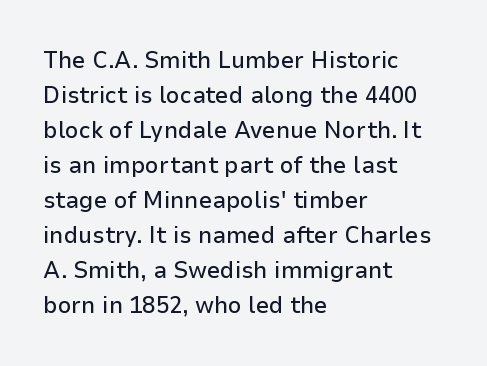
Style check: upright. The designer left line spacing at the default. Casual observation: everything's shoved over to the left. Tracking here is standard; glyphs follow each other at the usual distance. The foot of each line stays bare and open.
